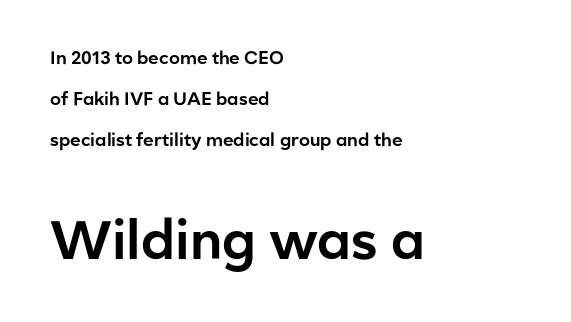
Q: Is the text italic (slanted)? A: No, it is upright.
Q: Is the typeface a serif or a sans-serif typeface? A: Sans-serif.
Q: Is the text underlined? A: No.
Q: How is the paragraph aligned? A: Left-aligned.
Q: Is the spacing between letters normal or unusually wide? A: Normal.
Q: Is the spacing between lines tight, normal or loose? A: Loose.
Q: Which block of text is set in a larger size, the first (top) or the second (bottom)? A: The second (bottom) one.
Q: Width (condensed, normal, or wide)? A: Normal.
Q: Stroke contrast? A: Low.
Q: x-height? A: Medium.
Q: Monospaced? A: No.
